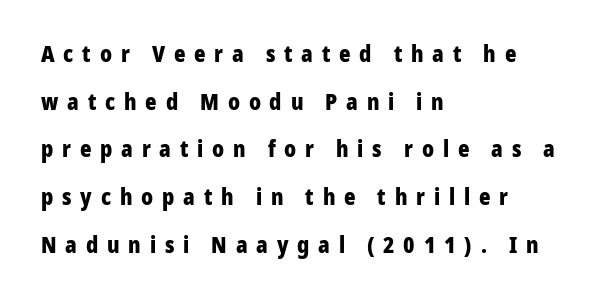
You can tell it's not italic because the verticals are truly vertical. Nobody drew a line under any word here. Short note: letters widely spaced. Heavy, bold letterforms.
